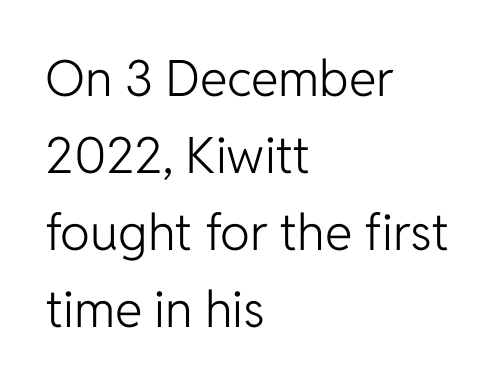
The image shows 50 px light sans-serif type, upright; set left-aligned, normal line spacing (1.54x), normal letter spacing, not underlined; low stroke contrast and a medium x-height.
